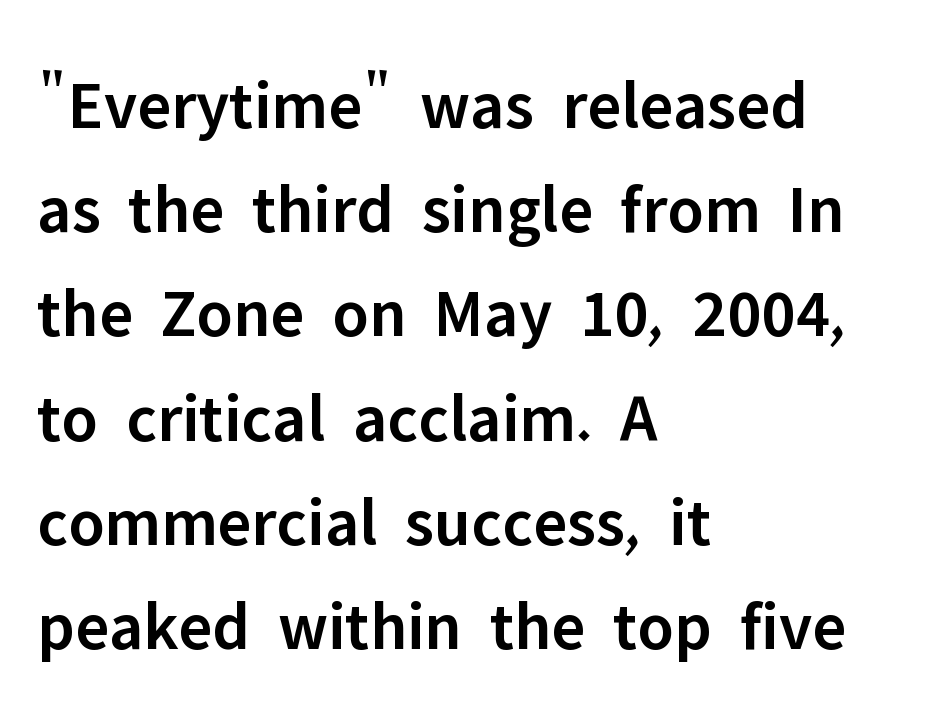
{"serif": "no", "italic": "no", "bold": "semi", "weight": "semibold", "width": "normal", "stroke_contrast": "low", "x_height": "medium", "monospaced": "no", "underline": "no", "align": "left", "line_spacing": "normal", "line_spacing_ratio": 1.51, "letter_spacing": "normal", "letter_spacing_em": 0.0, "glyph_px": 69}
